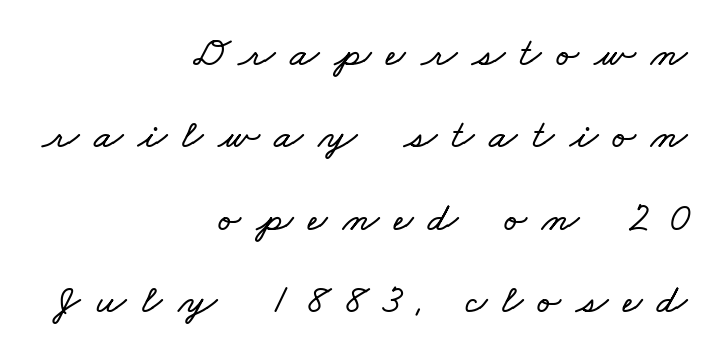
The image shows 42 px wide type; set right-aligned, loose line spacing (1.96x), unusually wide letter spacing (+0.36 em), not underlined; low stroke contrast and a small x-height.
